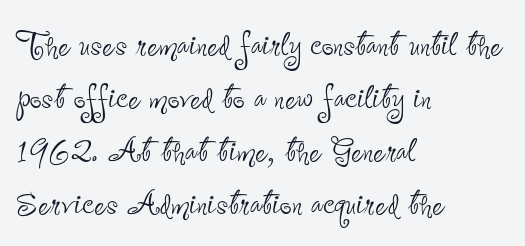
Q: Is the text bold? A: No.
Q: Is the text italic (slanted)? A: Yes.
Q: Is the typeface a serif or a sans-serif typeface? A: Sans-serif.
Q: Is the text underlined? A: No.
Q: How is the paragraph aligned? A: Left-aligned.
Q: Is the spacing between letters normal or unusually wide? A: Normal.
Q: Is the spacing between lines tight, normal or loose? A: Normal.
Q: Width (condensed, normal, or wide)? A: Condensed.
Q: Stroke contrast? A: Low.
Q: x-height? A: Small.
Q: Monospaced? A: No.
